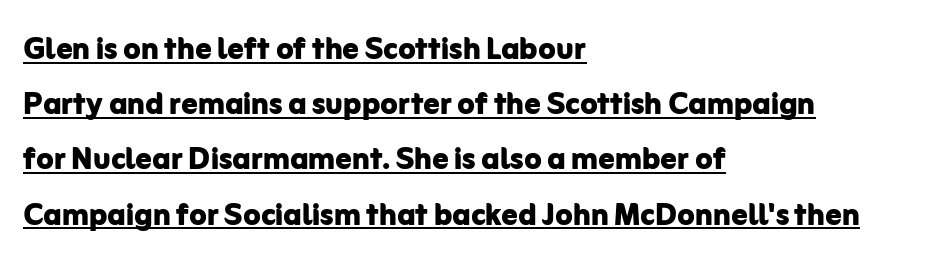
Q: Is the text bold? A: Yes.
Q: Is the text italic (slanted)? A: No, it is upright.
Q: Is the typeface a serif or a sans-serif typeface? A: Sans-serif.
Q: Is the text underlined? A: Yes.
Q: How is the paragraph aligned? A: Left-aligned.
Q: Is the spacing between letters normal or unusually wide? A: Normal.
Q: Is the spacing between lines tight, normal or loose? A: Normal.
Q: Width (condensed, normal, or wide)? A: Normal.
Q: Stroke contrast? A: Low.
Q: x-height? A: Medium.
Q: Monospaced? A: No.
